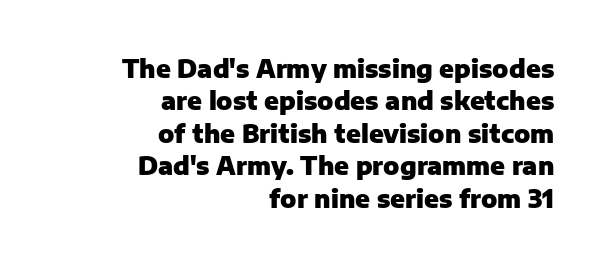
The image shows 24 px bold type, upright; set right-aligned, normal line spacing (1.35x), normal letter spacing, not underlined.
